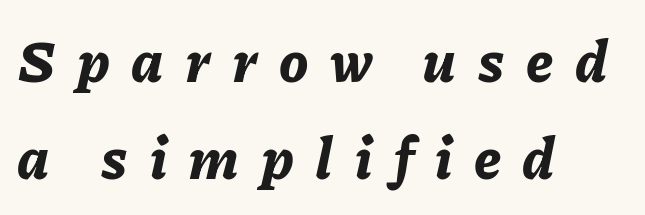
Q: Is the text bold? A: Yes.
Q: Is the text italic (slanted)? A: Yes, it leans right by about 11 degrees.
Q: Is the text underlined? A: No.
Q: How is the paragraph aligned? A: Left-aligned.
Q: Is the spacing between letters normal or unusually wide? A: Unusually wide.
Q: Is the spacing between lines tight, normal or loose? A: Normal.
Q: Width (condensed, normal, or wide)? A: Normal.
Q: Stroke contrast? A: Low.
Q: x-height? A: Medium.
Q: Monospaced? A: No.
